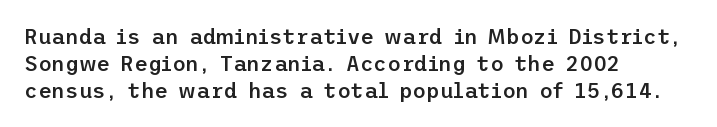
Posture: upright roman. Glance below the letters and you will spot only blank space. Its strokes are somewhat broadened, the hallmark of semibold type. Typeset ragged right — the left edge is the straight one.
